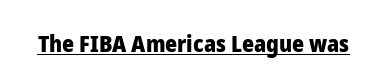
The image shows 23 px bold type, upright; set normal letter spacing, underlined.
